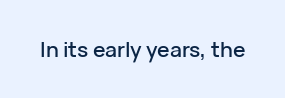
Every character sits straight up, as roman type does. The string is rendered with underlining switched off. Students, note that the glyphs here touch the page at normal intervals.
